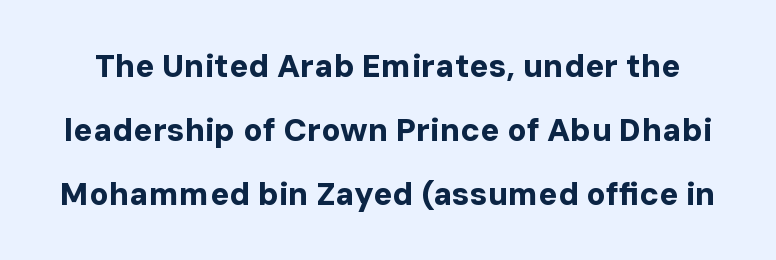
{"serif": "no", "italic": "no", "bold": "yes", "weight": "bold", "width": "normal", "stroke_contrast": "low", "x_height": "medium", "monospaced": "no", "underline": "no", "line_spacing": "loose", "line_spacing_ratio": 2.0, "letter_spacing": "normal", "letter_spacing_em": 0.0, "glyph_px": 32}
